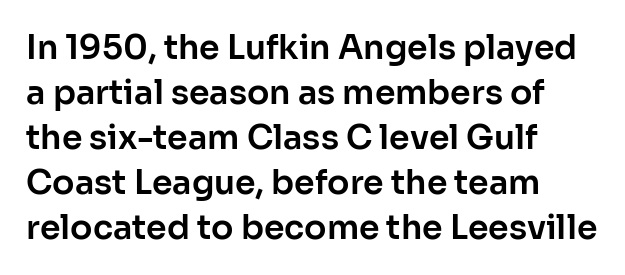
Q: Is the text italic (slanted)? A: No, it is upright.
Q: Is the typeface a serif or a sans-serif typeface? A: Sans-serif.
Q: Is the text underlined? A: No.
Q: How is the paragraph aligned? A: Left-aligned.
Q: Is the spacing between letters normal or unusually wide? A: Normal.
Q: Is the spacing between lines tight, normal or loose? A: Normal.
Q: Width (condensed, normal, or wide)? A: Normal.
Q: Stroke contrast? A: Low.
Q: x-height? A: Medium.
Q: Monospaced? A: No.
